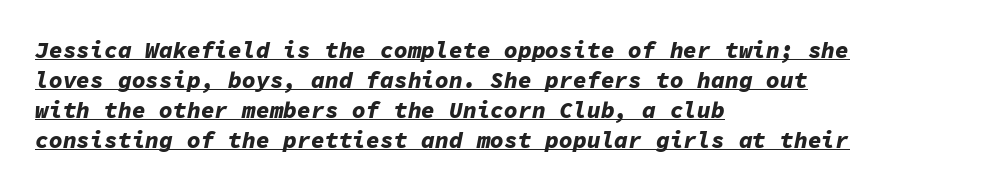
Q: Is the text bold? A: Yes.
Q: Is the text italic (slanted)? A: Yes, it leans right by about 11 degrees.
Q: Is the text underlined? A: Yes.
Q: How is the paragraph aligned? A: Left-aligned.
Q: Is the spacing between letters normal or unusually wide? A: Normal.
Q: Is the spacing between lines tight, normal or loose? A: Normal.
